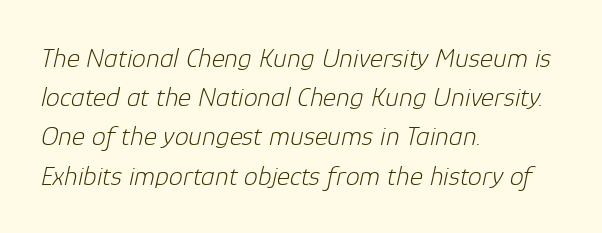
Q: Is the text bold? A: No.
Q: Is the text italic (slanted)? A: Yes, it leans right by about 12 degrees.
Q: Is the text underlined? A: No.
Q: How is the paragraph aligned? A: Left-aligned.
Q: Is the spacing between letters normal or unusually wide? A: Normal.
Q: Is the spacing between lines tight, normal or loose? A: Normal.
Q: Width (condensed, normal, or wide)? A: Normal.
Q: Stroke contrast? A: Low.
Q: x-height? A: Medium.
Q: Monospaced? A: No.
